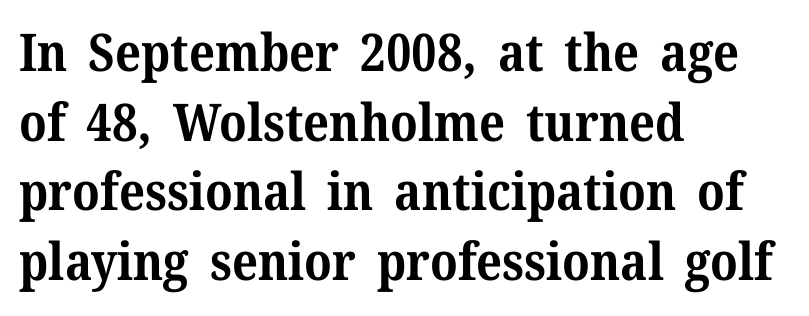
The lettering holds an erect, upright posture throughout. A full-strength bold gives these letters their thick strokes. A normal amount of white space separates one row of letters from the next. A bare baseline throughout the passage. Look at the bottom of the vertical strokes: they flare into serifs here. Looks like regular typesetting: each glyph gets only the width it needs.
